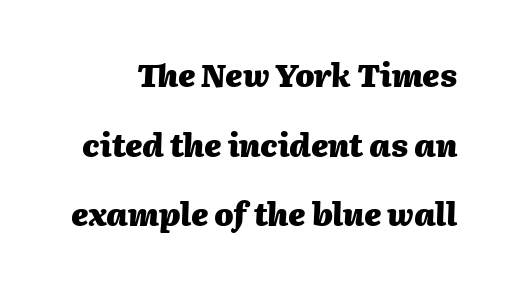
Descenders are the only things crossing below the line. If you drew a line through each stem, it would be angled. You'd pick this weight for a headline — it's a proper bold. These lines stand farther apart than default settings would place them. The face used here is rendered with its standard letterfit.
